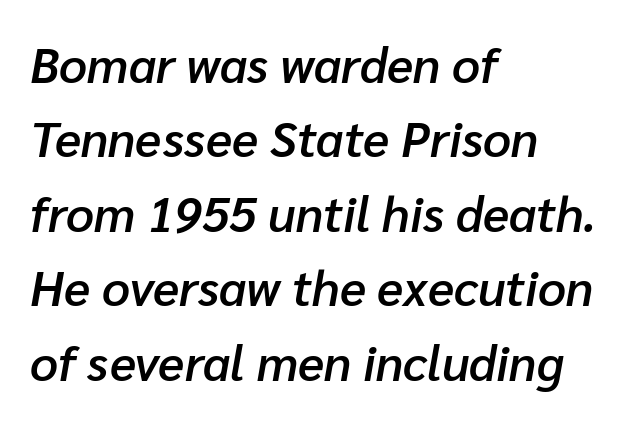
Q: Is the text bold? A: Semi-bold.
Q: Is the text italic (slanted)? A: Yes, it leans right by about 10 degrees.
Q: Is the text underlined? A: No.
Q: How is the paragraph aligned? A: Left-aligned.
Q: Is the spacing between letters normal or unusually wide? A: Normal.
Q: Is the spacing between lines tight, normal or loose? A: Normal.
Q: Width (condensed, normal, or wide)? A: Normal.
Q: Stroke contrast? A: Low.
Q: x-height? A: Medium.
Q: Monospaced? A: No.
